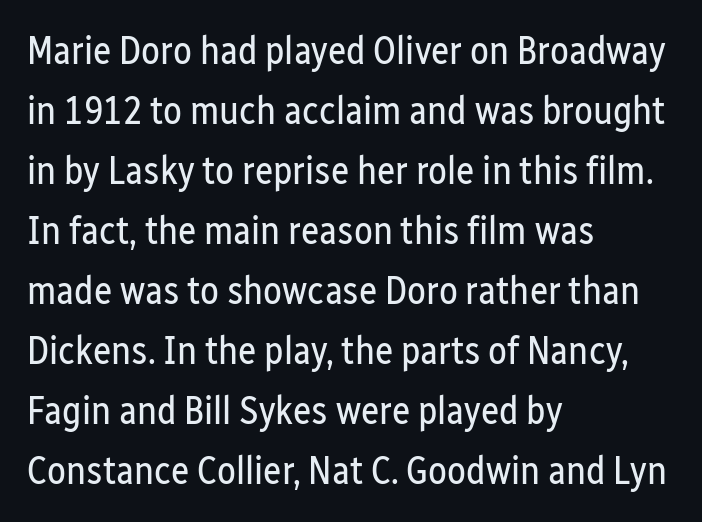
Q: Is the text bold? A: No.
Q: Is the text italic (slanted)? A: No, it is upright.
Q: Is the typeface a serif or a sans-serif typeface? A: Sans-serif.
Q: Is the text underlined? A: No.
Q: How is the paragraph aligned? A: Left-aligned.
Q: Is the spacing between letters normal or unusually wide? A: Normal.
Q: Is the spacing between lines tight, normal or loose? A: Normal.
Q: Width (condensed, normal, or wide)? A: Condensed.
Q: Stroke contrast? A: Low.
Q: x-height? A: Medium.
Q: Monospaced? A: No.
